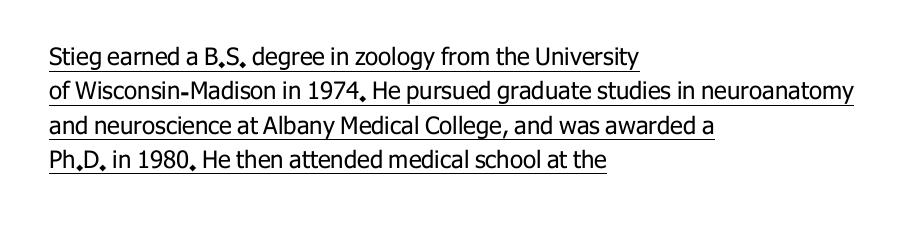
The image shows 24 px text type, upright; set left-aligned, normal line spacing (1.43x), normal letter spacing, underlined.
